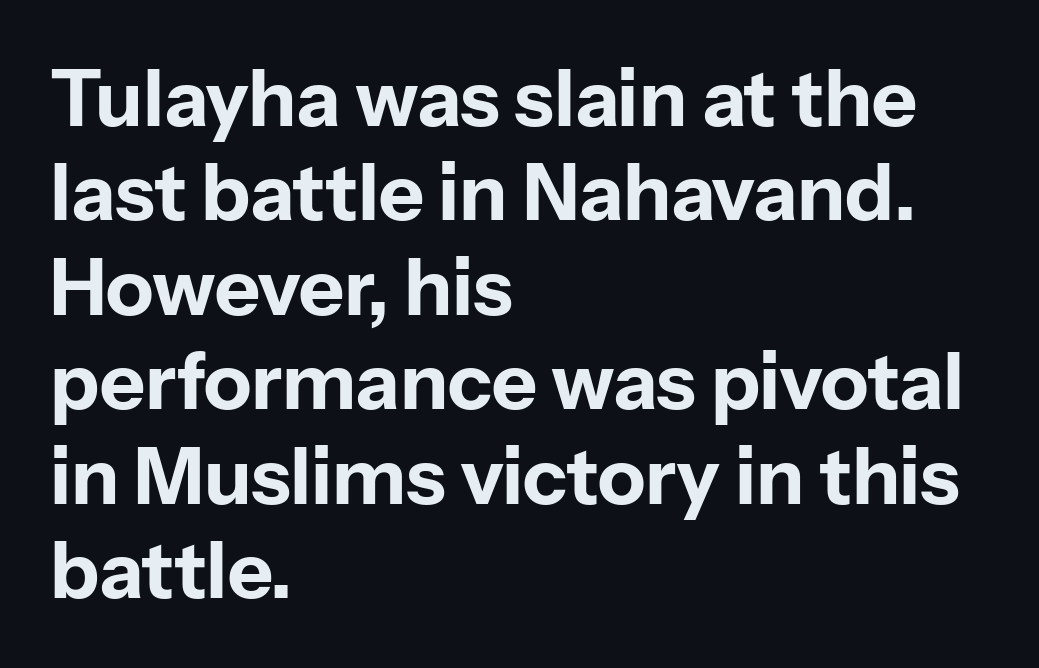
The image shows 78 px bold sans-serif type, upright; set left-aligned, line spacing 1.21x, normal letter spacing, not underlined; low stroke contrast and a medium x-height.
